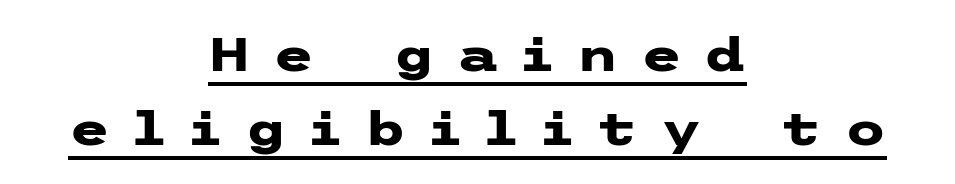
Line starts and ends both wander, symmetrically. The passage shown has open, widely tracked lettering throughout. What kind of face is this? One without serifs — a sans. You can tell it's not italic because the verticals are truly vertical. What decoration does the sample have? An underline.
